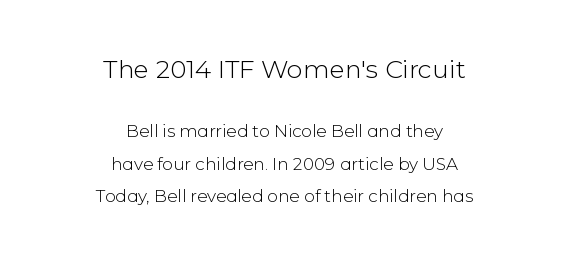
The image shows 25 px text type, upright; set centered, loose line spacing (1.9x), normal letter spacing, not underlined; the first (top) block is 1.47x larger.
